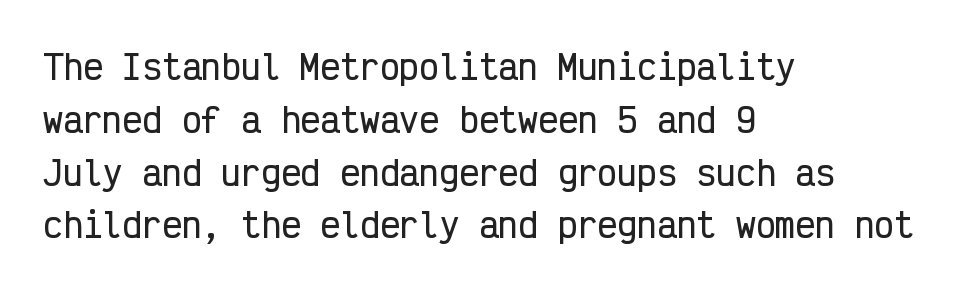
{"serif": "no", "italic": "no", "width": "condensed", "stroke_contrast": "low", "x_height": "medium", "monospaced": "yes", "underline": "no", "align": "left", "line_spacing": "normal", "line_spacing_ratio": 1.6, "letter_spacing": "normal", "letter_spacing_em": 0.0, "glyph_px": 33}
